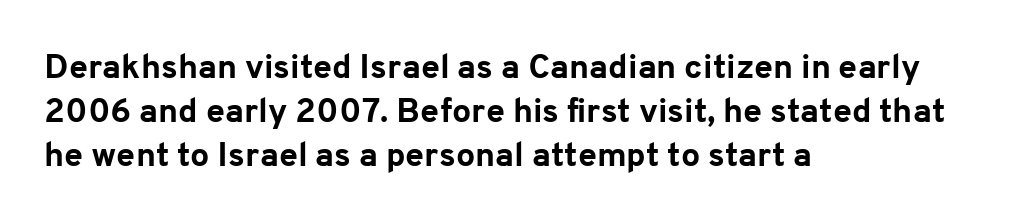
Is the letter spacing exaggerated? No — it looks like the ordinary default. Has an underline been added? It has not. This is heavy type, rendered in bold. Every stem runs plumb, perpendicular to the baseline.
